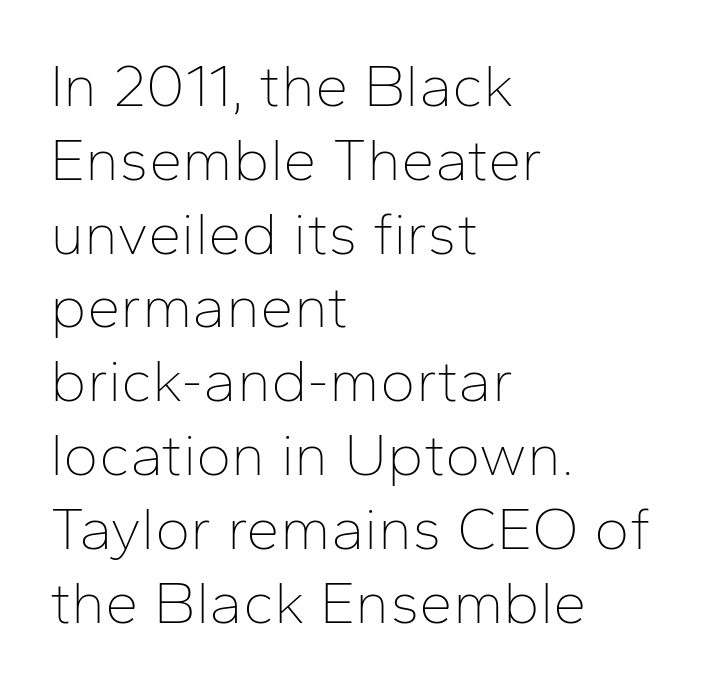
Q: Is the text bold? A: No.
Q: Is the text italic (slanted)? A: No, it is upright.
Q: Is the typeface a serif or a sans-serif typeface? A: Sans-serif.
Q: Is the text underlined? A: No.
Q: How is the paragraph aligned? A: Left-aligned.
Q: Is the spacing between letters normal or unusually wide? A: Normal.
Q: Width (condensed, normal, or wide)? A: Normal.
Q: Stroke contrast? A: Low.
Q: x-height? A: Medium.
Q: Monospaced? A: No.
